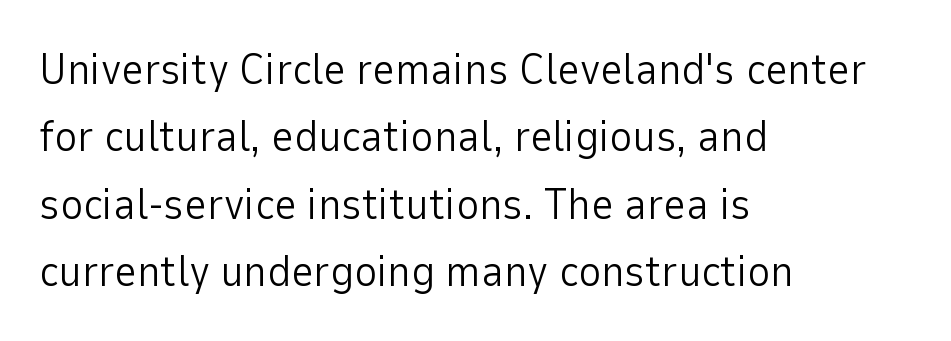
The image shows 44 px light sans-serif type, upright; set left-aligned, normal line spacing (1.53x), normal letter spacing, not underlined; low stroke contrast and a medium x-height.
